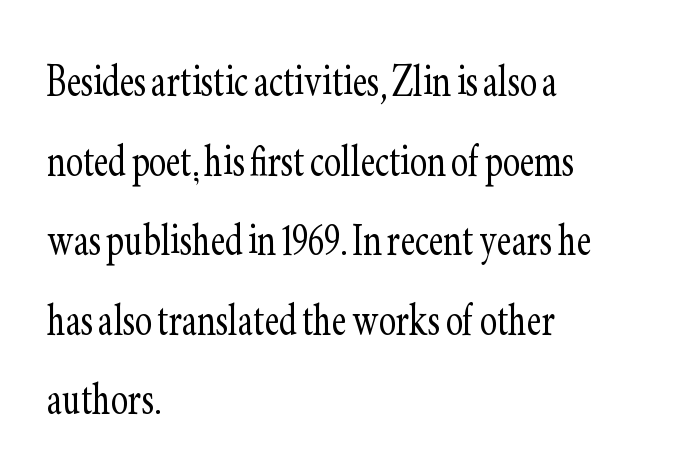
Layout note: lines flush left. Letter spacing: default. The passage shown is typed in a proportional face where columns would drift. Quick note: not italic, upright. Look at the bottom of the vertical strokes: they flare into serifs here. Letters have the restrained weight of plain body copy at most.
